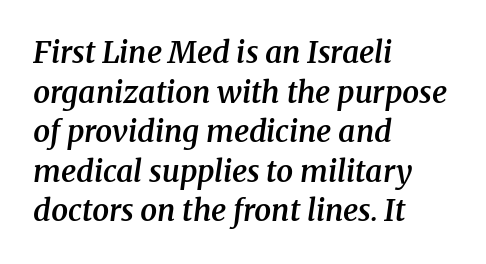
Q: Is the text bold? A: Semi-bold.
Q: Is the text italic (slanted)? A: Yes, it leans right by about 8 degrees.
Q: Is the typeface a serif or a sans-serif typeface? A: Serif.
Q: Is the text underlined? A: No.
Q: How is the paragraph aligned? A: Left-aligned.
Q: Is the spacing between letters normal or unusually wide? A: Normal.
Q: Is the spacing between lines tight, normal or loose? A: Normal.
Q: Width (condensed, normal, or wide)? A: Normal.
Q: Stroke contrast? A: Medium.
Q: x-height? A: Medium.
Q: Monospaced? A: No.
